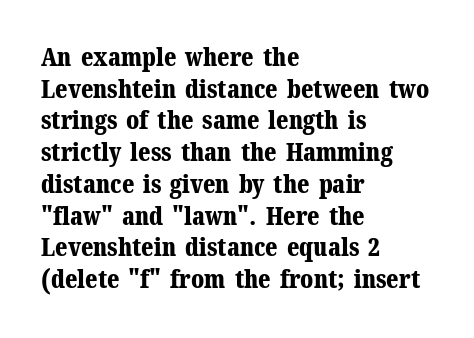
{"italic": "no", "bold": "yes", "underline": "no", "align": "left", "line_spacing": "normal", "line_spacing_ratio": 1.27, "letter_spacing": "normal", "letter_spacing_em": 0.0, "glyph_px": 25}
